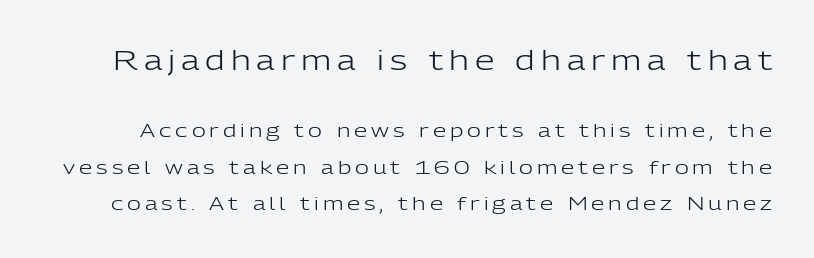
The image shows 28 px light sans-serif type, upright; set loose line spacing (1.92x), unusually wide letter spacing (+0.21 em), not underlined; the first (top) block is 1.47x larger; low stroke contrast and a medium x-height.
